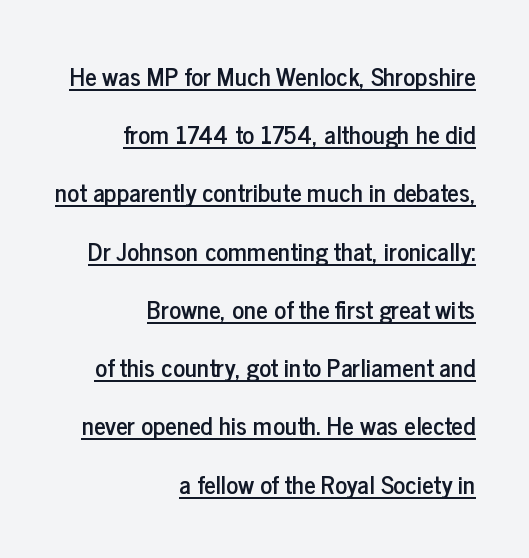
The image shows 25 px text type, upright; set right-aligned, loose line spacing (2.33x), normal letter spacing, underlined.
